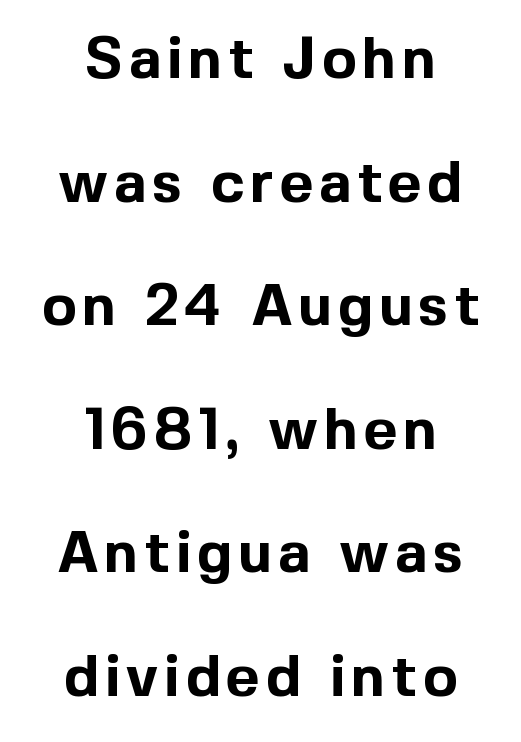
The passage shown stacks its lines with a broad gap. Do the characters align in a grid? No, the font is proportional. The characters display no serif detailing; their extremities are plain. Is there any slant? The stems are plumb.
